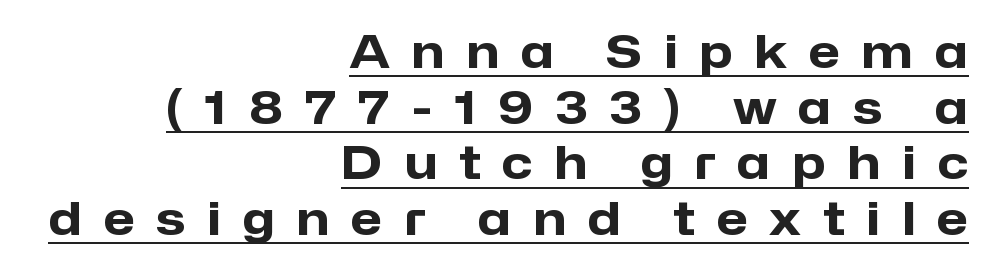
{"serif": "no", "italic": "no", "bold": "yes", "weight": "heavy", "width": "normal", "stroke_contrast": "low", "x_height": "medium", "monospaced": "no", "underline": "yes", "align": "right", "line_spacing_ratio": 1.21, "letter_spacing": "wide", "letter_spacing_em": 0.47, "glyph_px": 46}
